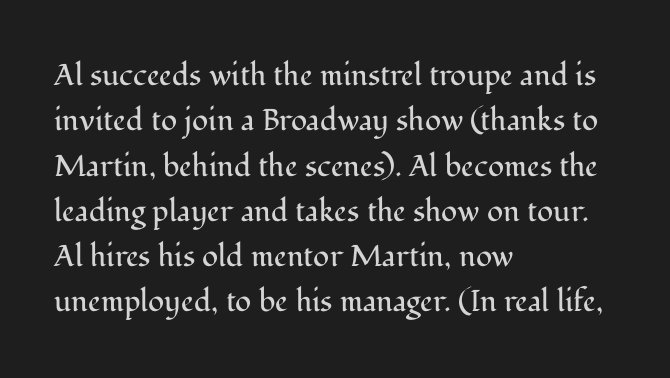
The image shows 30 px regular-weight serif type, upright; set left-aligned, normal line spacing (1.51x), normal letter spacing, not underlined; medium stroke contrast and a medium x-height.
